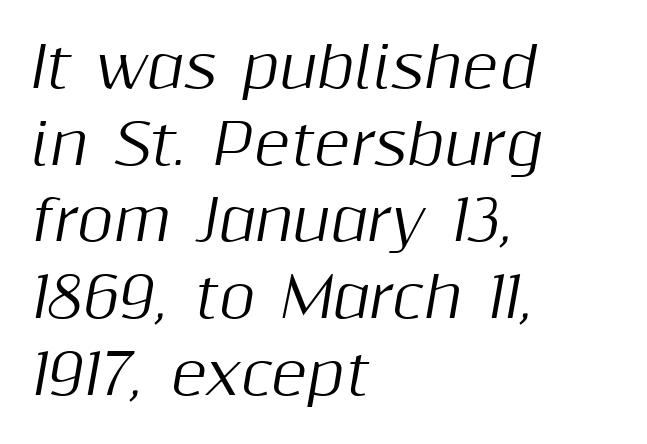
The typography opts for an oblique posture over an upright one. Inter-character spacing is left at the font's built-in metrics. This sample is left-justified, so line endings fall wherever the words run out. Quick note: interline space is typical. This rendering features lettering with no underline.
